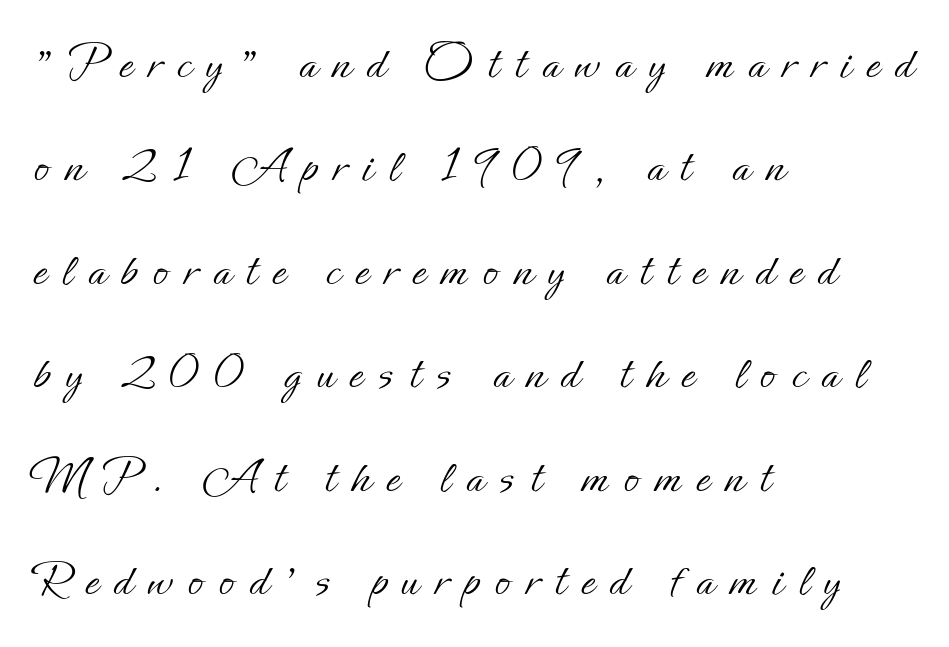
{"bold": "no", "weight": "light", "width": "normal", "stroke_contrast": "low", "x_height": "small", "monospaced": "no", "underline": "no", "align": "left", "line_spacing": "loose", "line_spacing_ratio": 2.07, "letter_spacing": "wide", "letter_spacing_em": 0.31, "glyph_px": 50}
